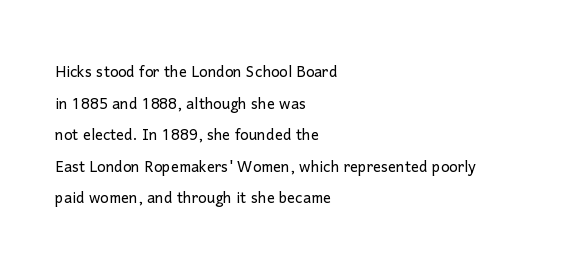
The image shows 20 px text type, upright; set left-aligned, normal line spacing (1.58x), normal letter spacing, not underlined.
